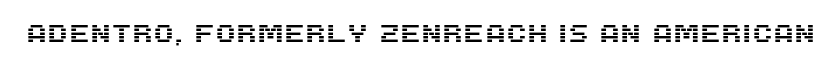
{"italic": "no", "underline": "no", "letter_spacing": "normal", "letter_spacing_em": 0.0, "glyph_px": 24}
